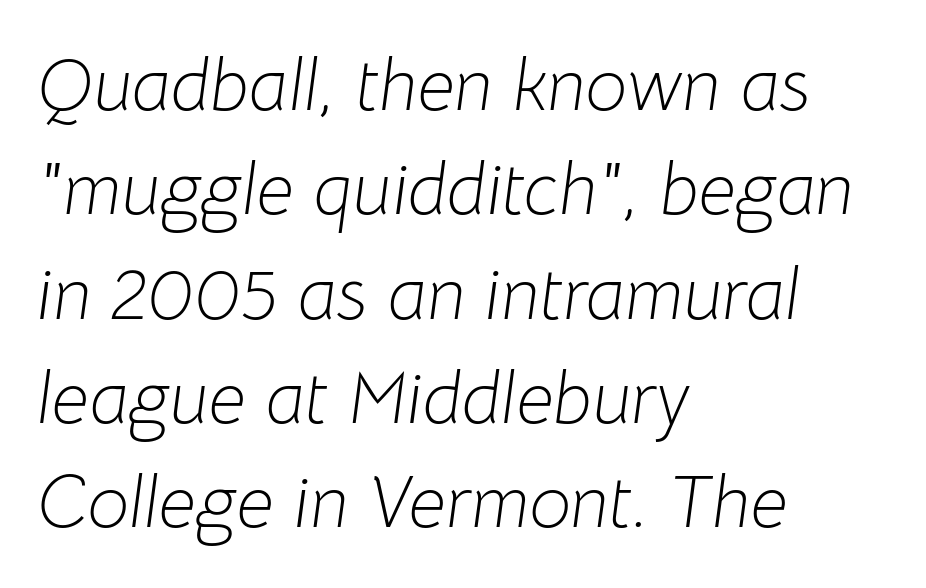
Lines of text with bare space underneath. No chunkiness to these letters — they're not bold. Tall strokes in this sample are angled rather than plumb. Honestly, the letter spacing is just normal — you wouldn't notice it. Compared with a centered layout, this one pins lines to the left instead.
